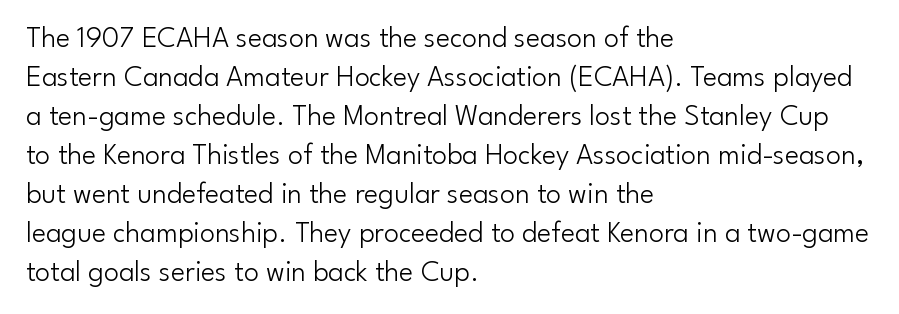
Leading: standard. Each letter keeps its own natural width here, so spacing adapts to shape. Weight: in the light-to-regular range. Nope, not italic — everything's standing straight.
